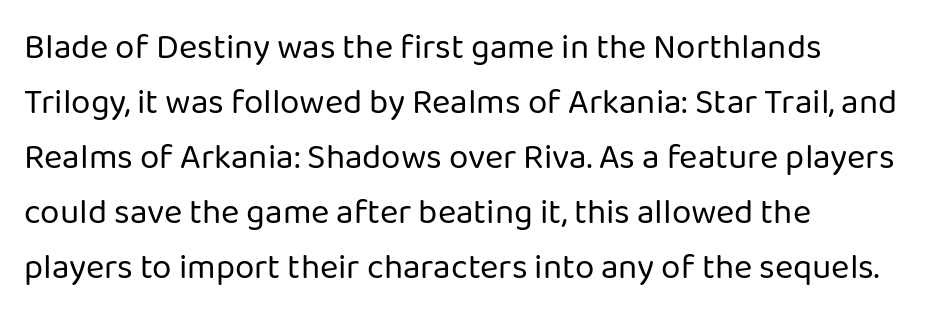
The image shows 35 px regular-weight sans-serif type, upright; set left-aligned, normal line spacing (1.57x), normal letter spacing, not underlined; low stroke contrast and a medium x-height.
